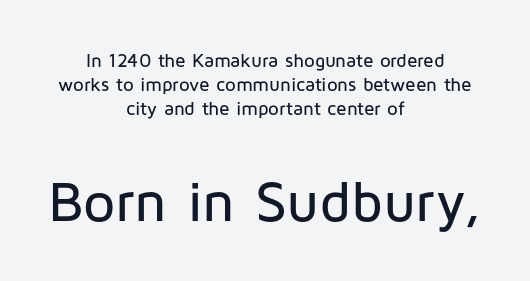
The image shows 57 px sans-serif type, upright; set centered, normal line spacing (1.27x), normal letter spacing, not underlined; the second (bottom) block is 3.0x larger; low stroke contrast and a medium x-height.
